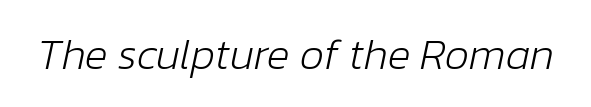
Quick note: underline off. The line texture is even and compact thanks to regular tracking. Quick note: italic. Bold? No — there's no thickening of the strokes.
